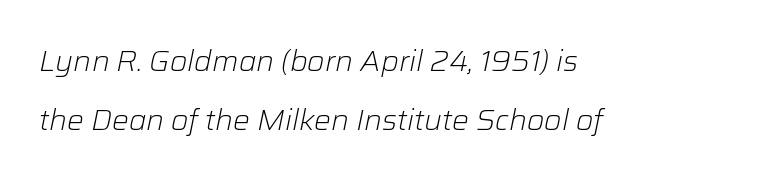
{"italic": "yes", "lean": "right", "slant_degrees": 12, "bold": "no", "weight": "light", "width": "normal", "stroke_contrast": "low", "x_height": "medium", "monospaced": "no", "underline": "no", "align": "left", "line_spacing": "loose", "line_spacing_ratio": 2.12, "letter_spacing": "normal", "letter_spacing_em": 0.0, "glyph_px": 28}
